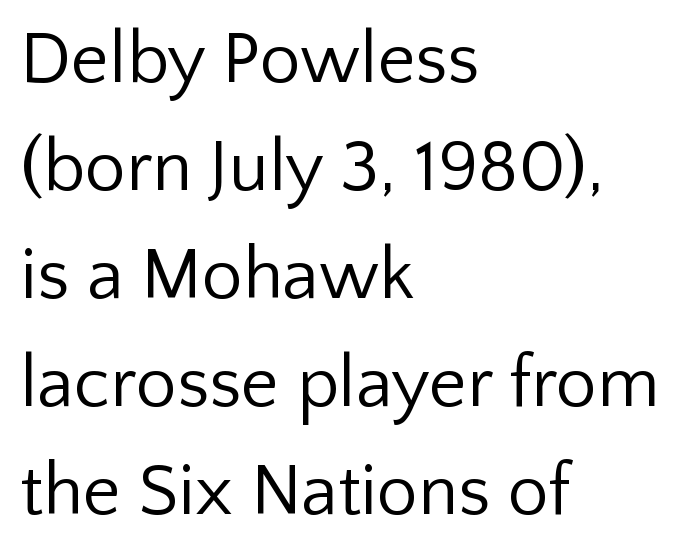
{"serif": "no", "italic": "no", "bold": "no", "weight": "regular", "width": "normal", "stroke_contrast": "low", "x_height": "medium", "monospaced": "no", "underline": "no", "align": "left", "line_spacing": "normal", "line_spacing_ratio": 1.48, "letter_spacing": "normal", "letter_spacing_em": 0.0, "glyph_px": 73}
